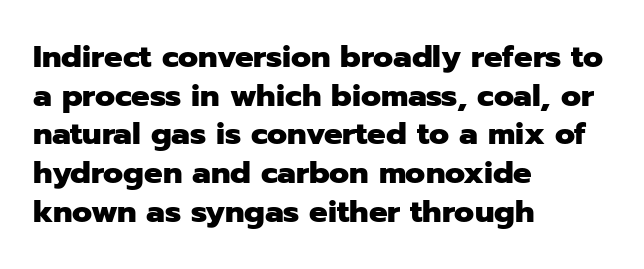
{"serif": "no", "italic": "no", "bold": "yes", "weight": "heavy", "width": "normal", "stroke_contrast": "low", "x_height": "medium", "monospaced": "no", "underline": "no", "align": "left", "line_spacing": "normal", "line_spacing_ratio": 1.25, "letter_spacing": "normal", "letter_spacing_em": 0.0, "glyph_px": 31}
